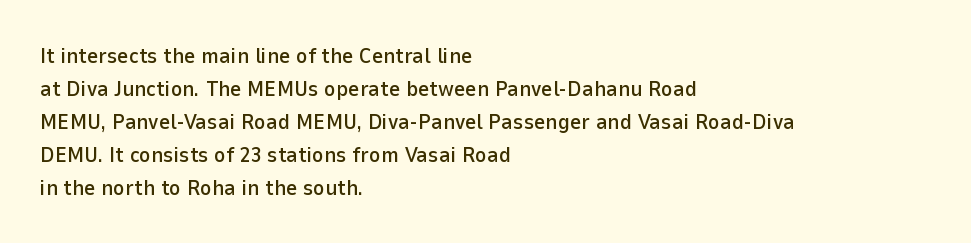
The image shows 22 px text type, upright; set left-aligned, normal line spacing (1.5x), normal letter spacing, not underlined.
